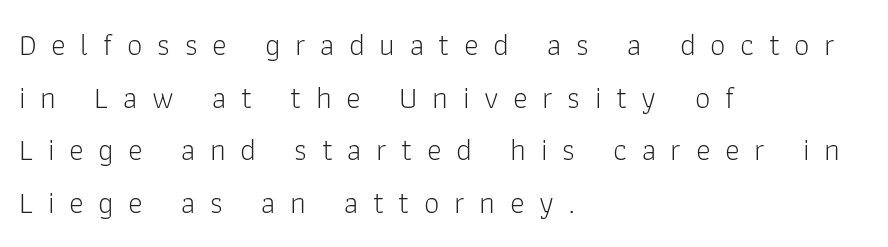
A typesetter would call this proportional, since set widths differ per character. Heaviness? Minimal to ordinary, like unemphasized prose. Loose tracking; the words dissolve into strings of separated letters. Upright lettering throughout. Anything drawn beneath the words? Only blank space. Leading: standard.
